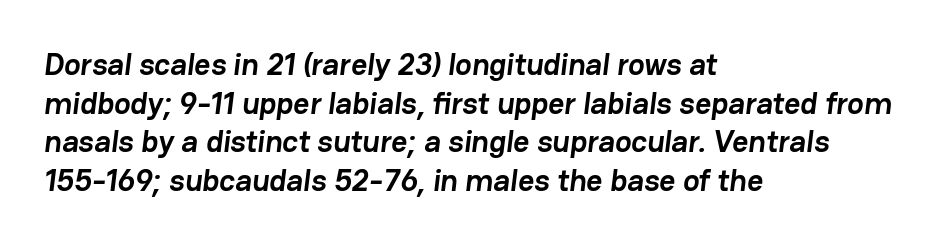
The image shows 31 px semibold sans-serif type; set left-aligned, normal line spacing (1.25x), normal letter spacing, not underlined; low stroke contrast and a medium x-height.
